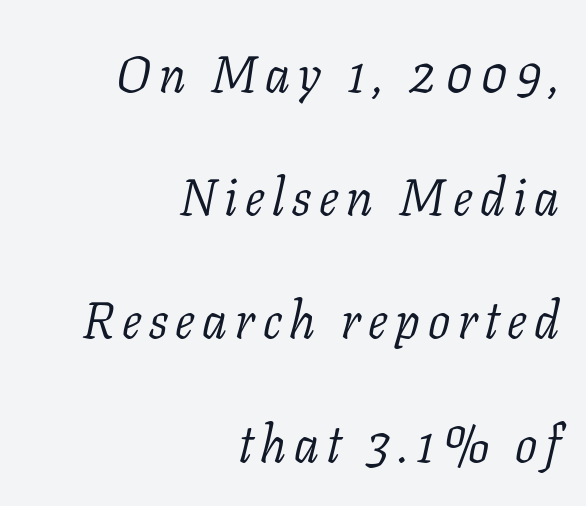
Q: Is the text bold? A: No.
Q: Is the text italic (slanted)? A: Yes, it leans right by about 11 degrees.
Q: Is the typeface a serif or a sans-serif typeface? A: Serif.
Q: Is the text underlined? A: No.
Q: How is the paragraph aligned? A: Right-aligned.
Q: Is the spacing between lines tight, normal or loose? A: Loose.
Q: Width (condensed, normal, or wide)? A: Normal.
Q: Stroke contrast? A: Low.
Q: x-height? A: Medium.
Q: Monospaced? A: No.
